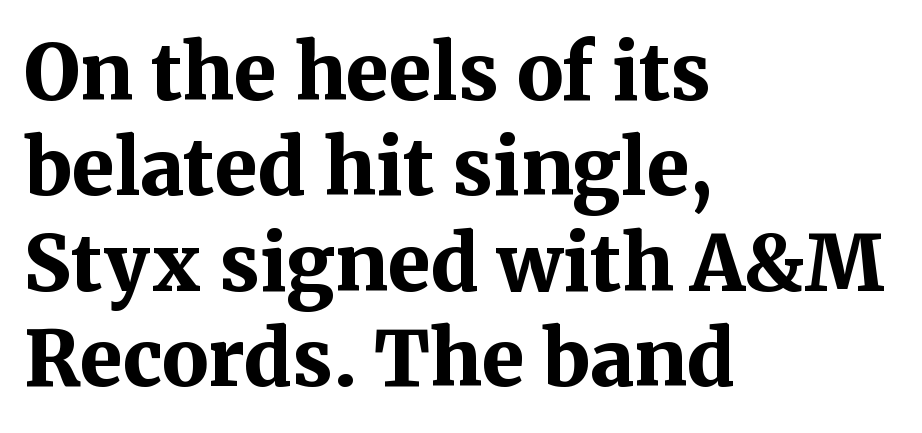
The image shows 77 px bold serif type, upright; set left-aligned, line spacing 1.24x, normal letter spacing, not underlined; medium stroke contrast and a medium x-height.
